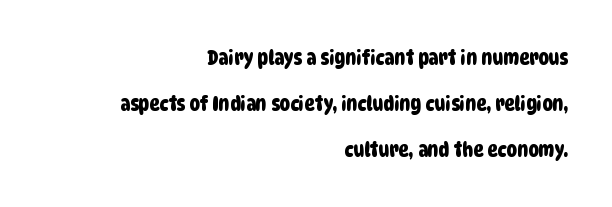
In terms of leading, this rendering errs on the spacious side. Short note: letters normally spaced. In CSS terms this would be text-align: right. Any mark beneath the type? The region is blank.
